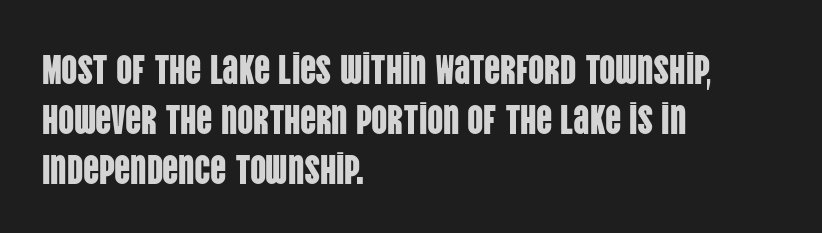
The image shows 40 px condensed sans-serif type, upright; set left-aligned, normal line spacing (1.25x), normal letter spacing, not underlined; low stroke contrast and a large x-height.
